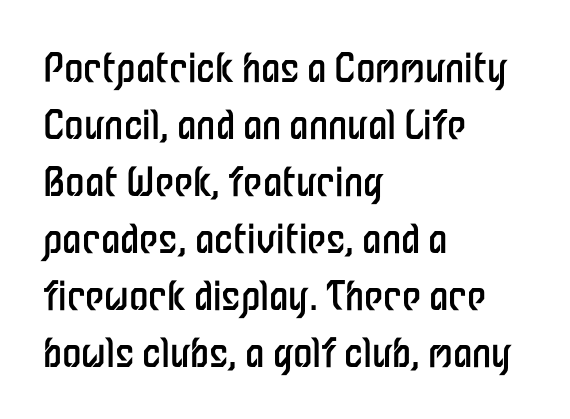
The image shows 39 px regular-weight, condensed sans-serif type, upright; set left-aligned, normal line spacing (1.46x), normal letter spacing, not underlined; low stroke contrast and a medium x-height.
